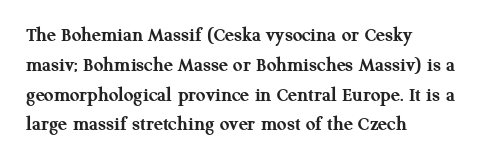
A bare baseline throughout the passage. Heavy-handed strokes throughout: this text is bold. Style check: upright. The setting favours the left margin, as ordinary paragraphs usually do. How are the letters spaced? Ordinarily, with no added tracking.
